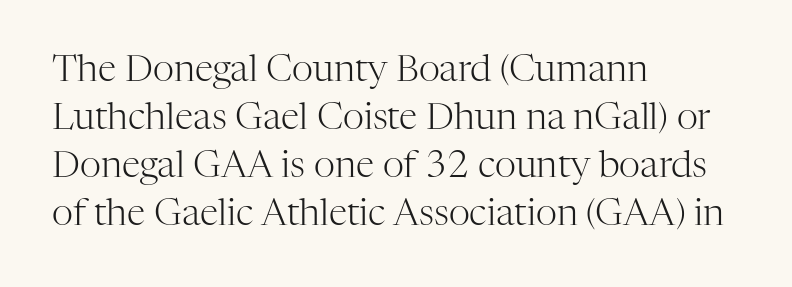
Q: Is the text bold? A: No.
Q: Is the text italic (slanted)? A: No, it is upright.
Q: Is the typeface a serif or a sans-serif typeface? A: Serif.
Q: Is the text underlined? A: No.
Q: How is the paragraph aligned? A: Left-aligned.
Q: Is the spacing between letters normal or unusually wide? A: Normal.
Q: Is the spacing between lines tight, normal or loose? A: Normal.
Q: Width (condensed, normal, or wide)? A: Normal.
Q: Stroke contrast? A: High.
Q: x-height? A: Medium.
Q: Monospaced? A: No.
